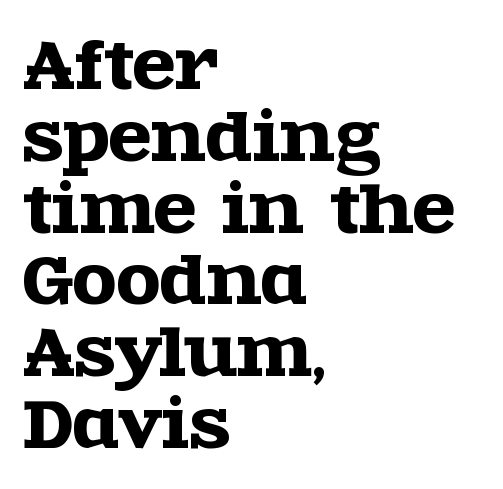
{"serif": "yes", "italic": "no", "width": "wide", "x_height": "large", "monospaced": "no", "underline": "no", "align": "left", "line_spacing": "tight", "line_spacing_ratio": 1.14, "letter_spacing": "normal", "letter_spacing_em": 0.0, "glyph_px": 63}
